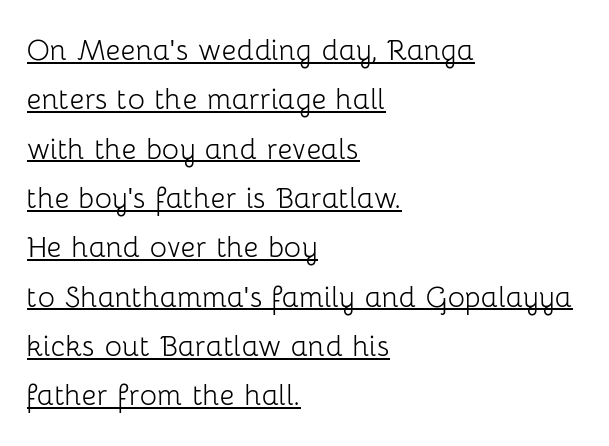
This is not heavy type; no bold has been used. Honestly, the row spacing looks completely unremarkable. Caption: standard tracking, unaltered. Think of a printed novel: that variable character pitch is what you see here. The glyphs in this specimen are sans serif.
